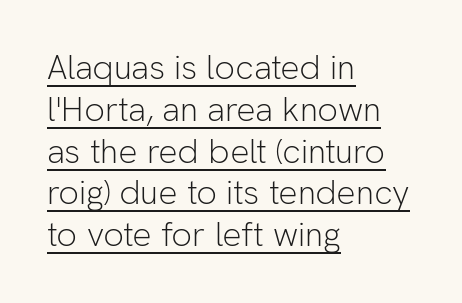
{"serif": "no", "italic": "no", "bold": "no", "weight": "light", "width": "normal", "stroke_contrast": "low", "x_height": "medium", "monospaced": "no", "underline": "yes", "align": "left", "line_spacing_ratio": 1.23, "letter_spacing": "normal", "letter_spacing_em": 0.0, "glyph_px": 34}
